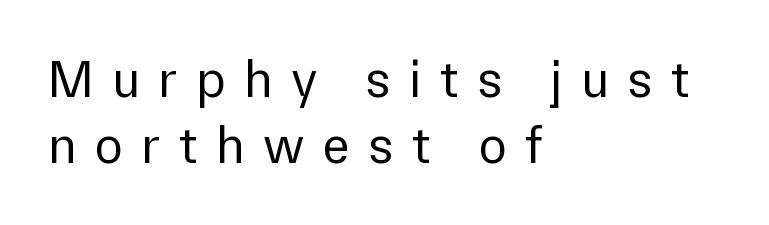
Q: Is the text bold? A: No.
Q: Is the text italic (slanted)? A: No, it is upright.
Q: Is the typeface a serif or a sans-serif typeface? A: Sans-serif.
Q: Is the text underlined? A: No.
Q: How is the paragraph aligned? A: Left-aligned.
Q: Is the spacing between letters normal or unusually wide? A: Unusually wide.
Q: Is the spacing between lines tight, normal or loose? A: Normal.
Q: Width (condensed, normal, or wide)? A: Normal.
Q: Stroke contrast? A: Low.
Q: x-height? A: Medium.
Q: Monospaced? A: No.
